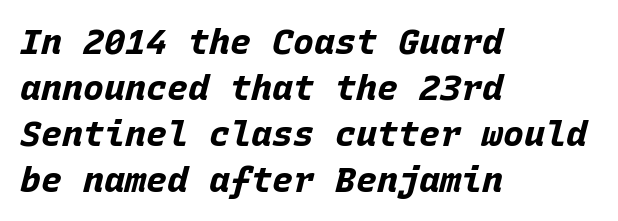
Q: Is the text bold? A: Yes.
Q: Is the text italic (slanted)? A: Yes, it leans right by about 15 degrees.
Q: Is the text underlined? A: No.
Q: How is the paragraph aligned? A: Left-aligned.
Q: Is the spacing between letters normal or unusually wide? A: Normal.
Q: Is the spacing between lines tight, normal or loose? A: Normal.
Q: Width (condensed, normal, or wide)? A: Normal.
Q: Stroke contrast? A: Low.
Q: x-height? A: Large.
Q: Monospaced? A: Yes.
